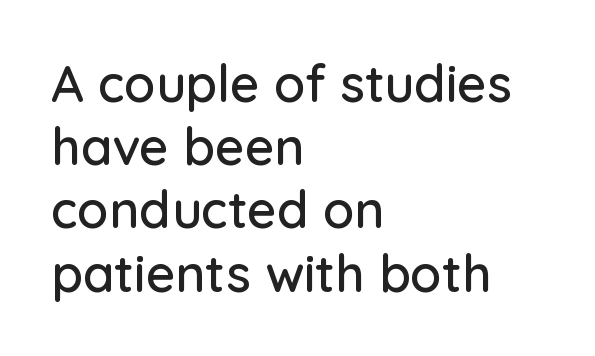
Q: Is the text italic (slanted)? A: No, it is upright.
Q: Is the typeface a serif or a sans-serif typeface? A: Sans-serif.
Q: Is the text underlined? A: No.
Q: How is the paragraph aligned? A: Left-aligned.
Q: Is the spacing between letters normal or unusually wide? A: Normal.
Q: Width (condensed, normal, or wide)? A: Normal.
Q: Stroke contrast? A: Low.
Q: x-height? A: Medium.
Q: Monospaced? A: No.
